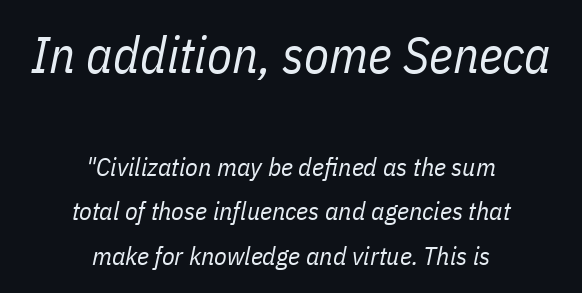
The image shows 51 px regular-weight, condensed type, italic (leaning right); set centered, line spacing 1.72x, normal letter spacing, not underlined; the first (top) block is 1.96x larger; low stroke contrast and a medium x-height.
